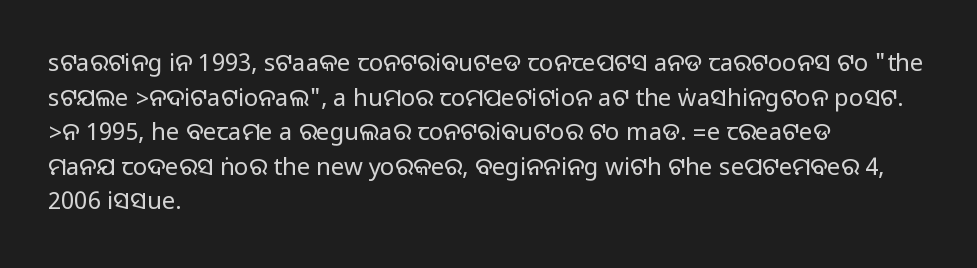
Q: Is the text italic (slanted)? A: No, it is upright.
Q: Is the text underlined? A: No.
Q: How is the paragraph aligned? A: Left-aligned.
Q: Is the spacing between letters normal or unusually wide? A: Normal.
Q: Is the spacing between lines tight, normal or loose? A: Normal.
